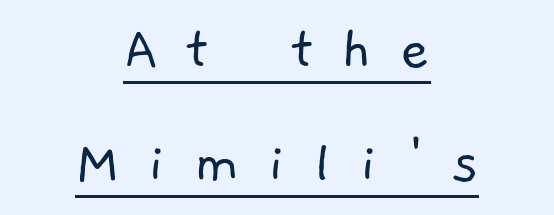
Q: Is the text bold? A: No.
Q: Is the typeface a serif or a sans-serif typeface? A: Sans-serif.
Q: Is the text underlined? A: Yes.
Q: How is the paragraph aligned? A: Centered.
Q: Is the spacing between letters normal or unusually wide? A: Unusually wide.
Q: Width (condensed, normal, or wide)? A: Normal.
Q: Stroke contrast? A: Low.
Q: x-height? A: Medium.
Q: Monospaced? A: No.
